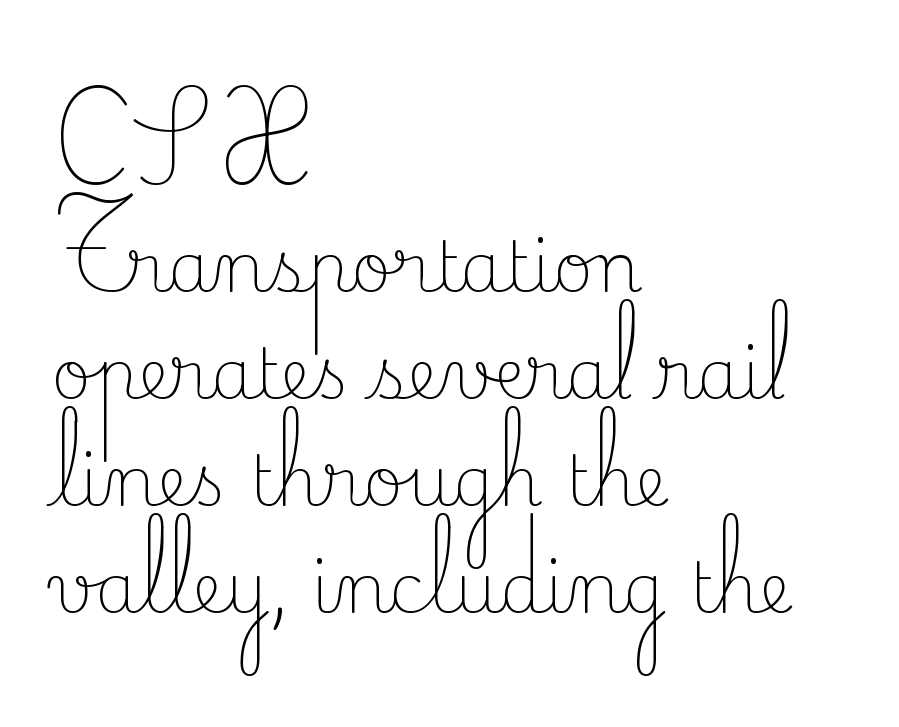
This block has exactly the height ordinary leading produces. Posture: vertical. Where is the straight margin? On the left. Regarding serifs, this sample has them. The passage shown is typed in a proportional face where columns would drift.
